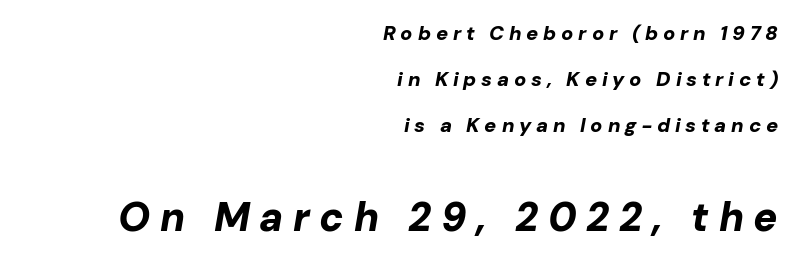
Q: Is the text bold? A: Yes.
Q: Is the text italic (slanted)? A: Yes, it leans right by about 10 degrees.
Q: Is the text underlined? A: No.
Q: How is the paragraph aligned? A: Right-aligned.
Q: Is the spacing between letters normal or unusually wide? A: Unusually wide.
Q: Is the spacing between lines tight, normal or loose? A: Loose.
Q: Which block of text is set in a larger size, the first (top) or the second (bottom)? A: The second (bottom) one.
Q: Width (condensed, normal, or wide)? A: Normal.
Q: Stroke contrast? A: Low.
Q: x-height? A: Medium.
Q: Monospaced? A: No.
